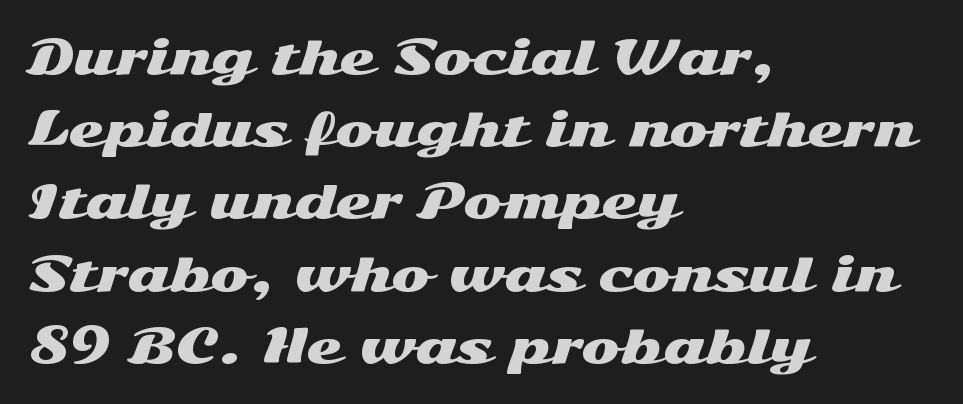
The image shows 46 px wide sans-serif type; set left-aligned, normal line spacing (1.57x), normal letter spacing, not underlined; medium stroke contrast and a medium x-height.
